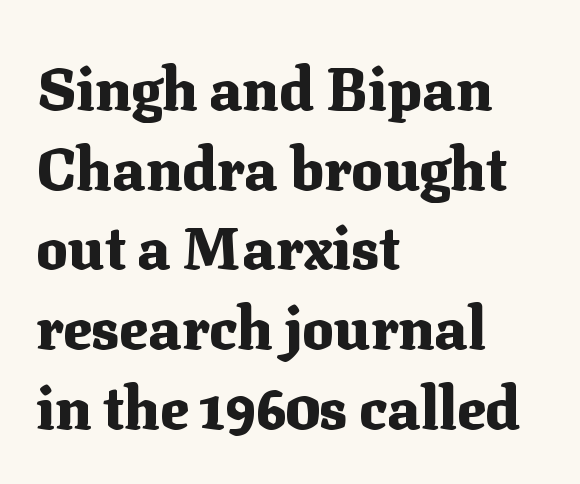
Notice how the stems are strictly vertical — no italics here. The glyphs are unaccompanied by any horizontal stroke below them. The line-height multiplier appears to be the usual default. Strokes here are thick enough to call this a true bold. Line starts are locked; line ends wander. Spacing between characters is what you'd get straight out of the box.
